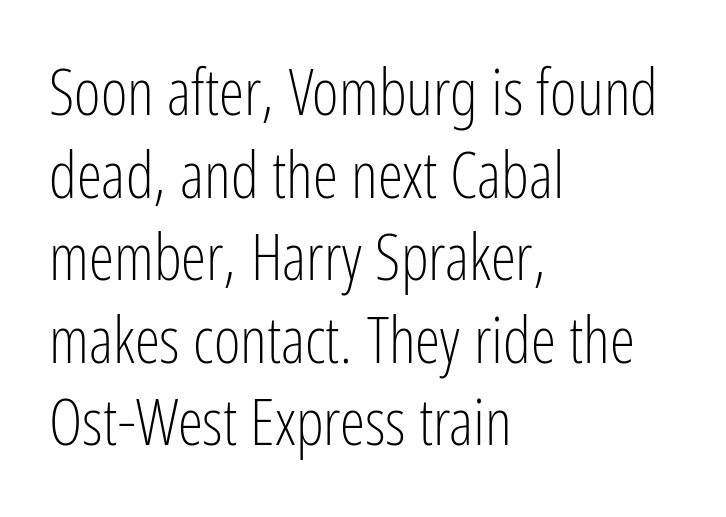
Q: Is the text bold? A: No.
Q: Is the text italic (slanted)? A: No, it is upright.
Q: Is the typeface a serif or a sans-serif typeface? A: Sans-serif.
Q: Is the text underlined? A: No.
Q: How is the paragraph aligned? A: Left-aligned.
Q: Is the spacing between letters normal or unusually wide? A: Normal.
Q: Is the spacing between lines tight, normal or loose? A: Normal.
Q: Width (condensed, normal, or wide)? A: Condensed.
Q: Stroke contrast? A: Low.
Q: x-height? A: Medium.
Q: Monospaced? A: No.
